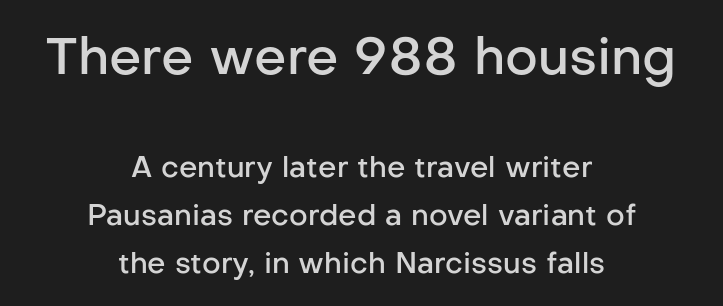
The image shows 51 px semibold sans-serif type, upright; set centered, normal line spacing (1.64x), normal letter spacing, not underlined; the first (top) block is 1.76x larger; low stroke contrast and a medium x-height.
